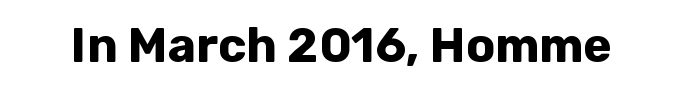
Letterform terminals end flat and unadorned throughout the passage. The gaps between neighbouring characters are ordinary and unremarkable. Each letter keeps its own natural width here, so spacing adapts to shape. Quick note: underline off. Heavy-handed strokes throughout: this text is bold. Posture: straight, roman, zero tilt.
